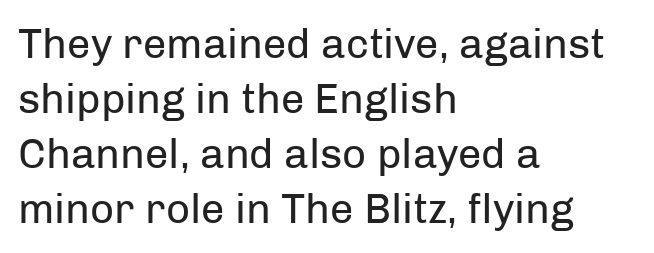
Is the stroke heavy? The answer is a plain regular-or-lighter. The font's upright variant was chosen for this text. If you drew a ruler down the left edge, every line would touch it. The rendering uses natural spacing where letterforms have individual widths. Normally led — the rows are evenly, conventionally spaced.
